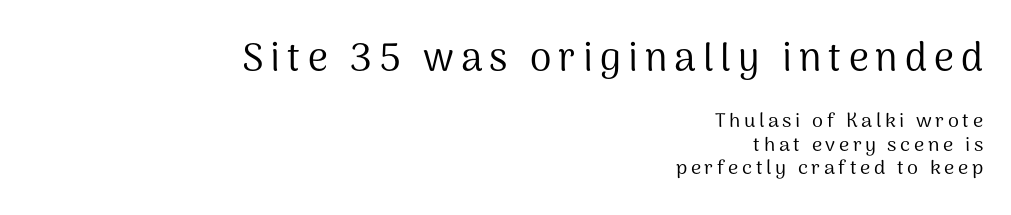
The letterforms sit at book weight or below. The compositor pushed each line to the right boundary. The passage shown is not underscored anywhere. The face used here appears at its bigger size in the upper chunk.
